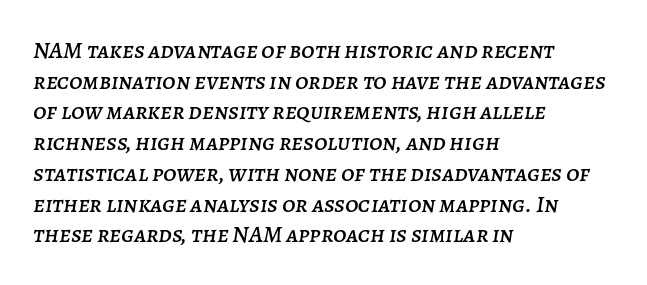
Q: Is the text italic (slanted)? A: Yes, it leans right by about 7 degrees.
Q: Is the text underlined? A: No.
Q: How is the paragraph aligned? A: Left-aligned.
Q: Is the spacing between letters normal or unusually wide? A: Normal.
Q: Is the spacing between lines tight, normal or loose? A: Normal.
